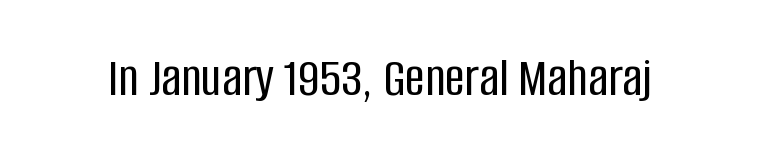
The image shows 55 px condensed sans-serif type, upright; set normal letter spacing, not underlined; low stroke contrast and a large x-height.
